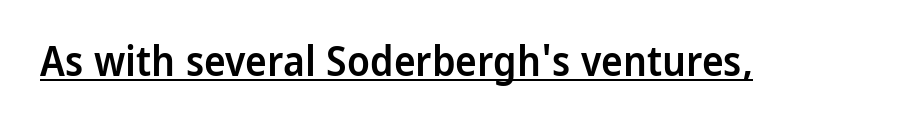
Italic? Not at all — the glyphs are vertical. Between one letter and the next there's only the usual sliver of space. The rendering uses natural spacing where letterforms have individual widths. Looks like someone drew a line under every word here. The typesetting leans somewhat heavy: a semibold.
